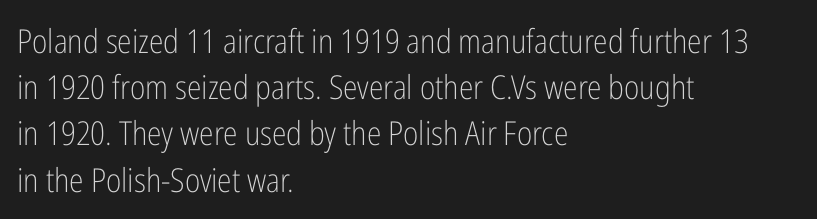
The image shows 33 px light, condensed sans-serif type, upright; set left-aligned, normal line spacing (1.4x), normal letter spacing, not underlined; low stroke contrast and a medium x-height.
